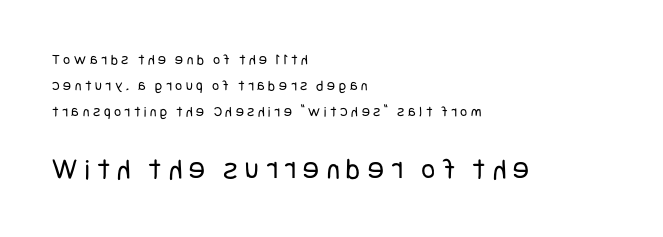
Q: Is the text bold? A: No.
Q: Is the text italic (slanted)? A: No, it is upright.
Q: Is the typeface a serif or a sans-serif typeface? A: Sans-serif.
Q: Is the text underlined? A: No.
Q: How is the paragraph aligned? A: Left-aligned.
Q: Is the spacing between letters normal or unusually wide? A: Unusually wide.
Q: Which block of text is set in a larger size, the first (top) or the second (bottom)? A: The second (bottom) one.
Q: Width (condensed, normal, or wide)? A: Condensed.
Q: Stroke contrast? A: Low.
Q: x-height? A: Large.
